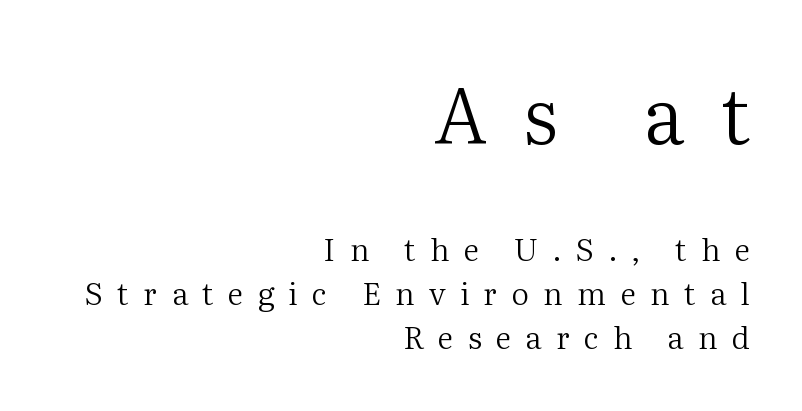
Short note: letters widely spaced. Between these two stacked blocks, the higher one wins on size. Which margin do the lines hug? The right one — the left edge is uneven. No chunkiness to these letters — they're not bold. Horizontal bands of white between lines are of average thickness. Anything drawn beneath the words? Only blank space.
